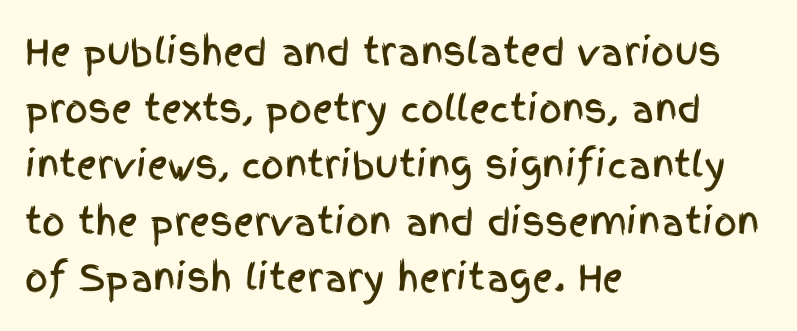
The image shows 36 px condensed sans-serif type, upright; set left-aligned, normal line spacing (1.57x), normal letter spacing, not underlined; a large x-height.
